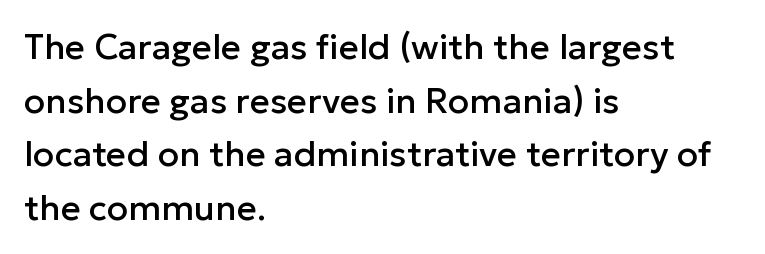
The image shows 35 px sans-serif type, upright; set left-aligned, normal line spacing (1.53x), normal letter spacing, not underlined; low stroke contrast and a medium x-height.
